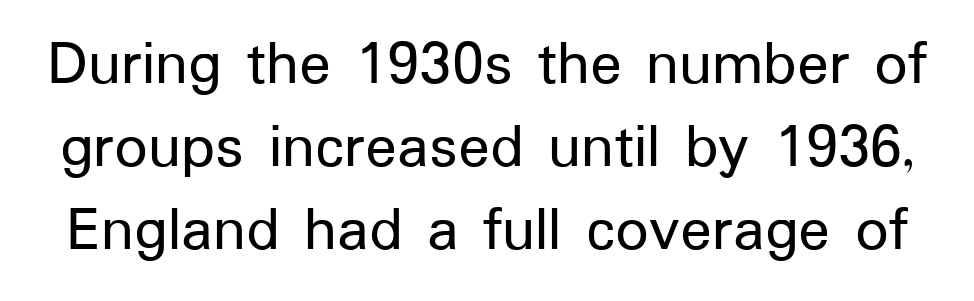
Q: Is the text italic (slanted)? A: No, it is upright.
Q: Is the typeface a serif or a sans-serif typeface? A: Sans-serif.
Q: Is the text underlined? A: No.
Q: Is the spacing between letters normal or unusually wide? A: Normal.
Q: Is the spacing between lines tight, normal or loose? A: Normal.
Q: Width (condensed, normal, or wide)? A: Normal.
Q: Stroke contrast? A: Low.
Q: x-height? A: Medium.
Q: Monospaced? A: No.
